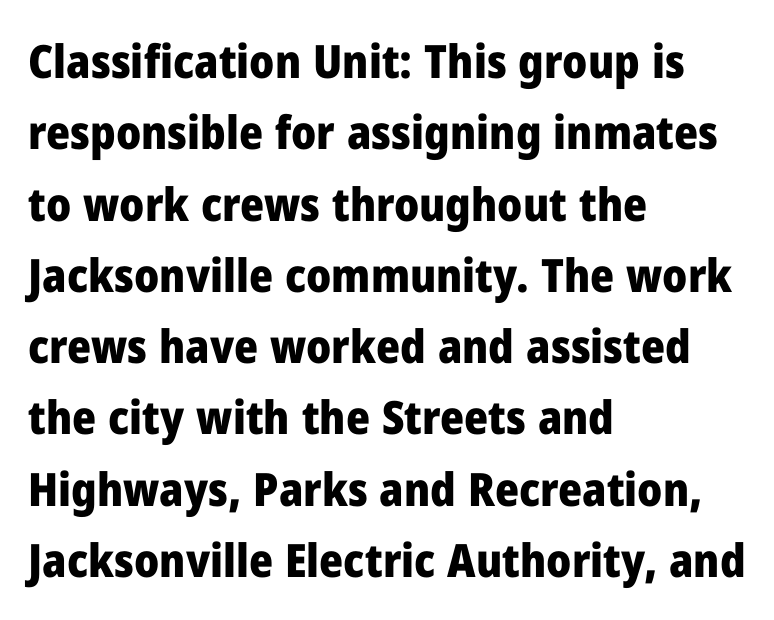
{"serif": "no", "italic": "no", "bold": "yes", "weight": "heavy", "width": "normal", "stroke_contrast": "low", "x_height": "medium", "monospaced": "no", "underline": "no", "align": "left", "line_spacing": "normal", "line_spacing_ratio": 1.55, "letter_spacing": "normal", "letter_spacing_em": 0.0, "glyph_px": 46}
